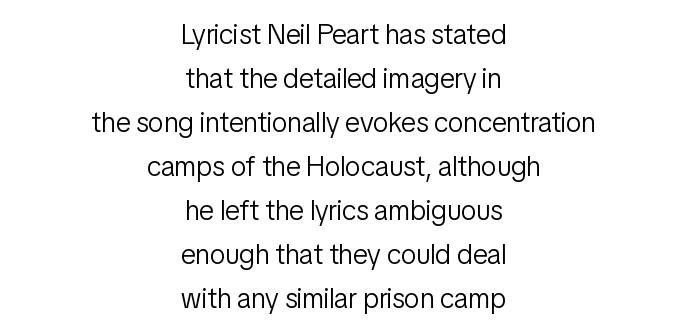
{"serif": "no", "italic": "no", "bold": "no", "weight": "light", "width": "condensed", "stroke_contrast": "low", "x_height": "medium", "monospaced": "no", "underline": "no", "align": "center", "line_spacing": "normal", "line_spacing_ratio": 1.57, "letter_spacing": "normal", "letter_spacing_em": 0.0, "glyph_px": 28}
